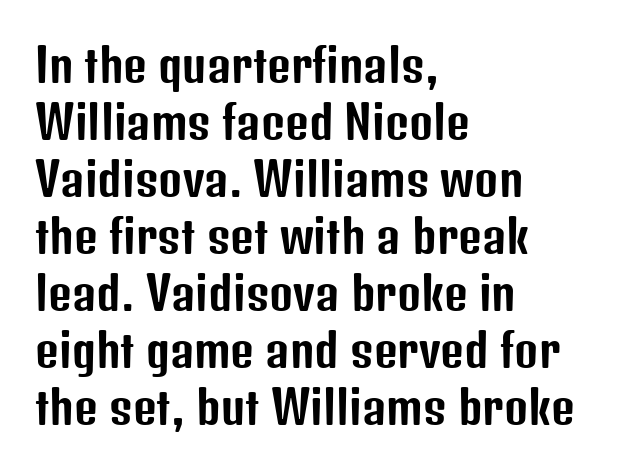
Q: Is the text italic (slanted)? A: No, it is upright.
Q: Is the typeface a serif or a sans-serif typeface? A: Sans-serif.
Q: Is the text underlined? A: No.
Q: How is the paragraph aligned? A: Left-aligned.
Q: Is the spacing between letters normal or unusually wide? A: Normal.
Q: Width (condensed, normal, or wide)? A: Condensed.
Q: Stroke contrast? A: Low.
Q: x-height? A: Medium.
Q: Monospaced? A: No.
